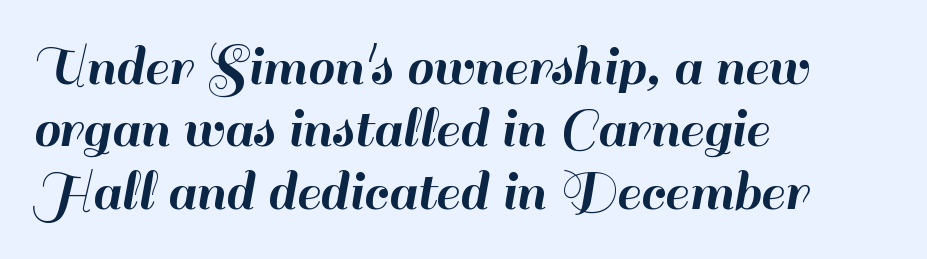
Q: Is the text italic (slanted)? A: Yes.
Q: Is the typeface a serif or a sans-serif typeface? A: Sans-serif.
Q: Is the text underlined? A: No.
Q: How is the paragraph aligned? A: Left-aligned.
Q: Is the spacing between letters normal or unusually wide? A: Normal.
Q: Is the spacing between lines tight, normal or loose? A: Tight.
Q: Width (condensed, normal, or wide)? A: Normal.
Q: Stroke contrast? A: High.
Q: x-height? A: Small.
Q: Monospaced? A: No.
